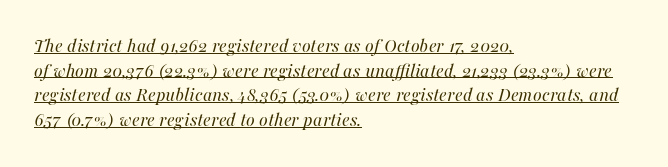
{"italic": "yes", "lean": "right", "slant_degrees": 16, "bold": "no", "underline": "yes", "align": "left", "line_spacing_ratio": 1.23, "letter_spacing": "normal", "letter_spacing_em": 0.0, "glyph_px": 20}
